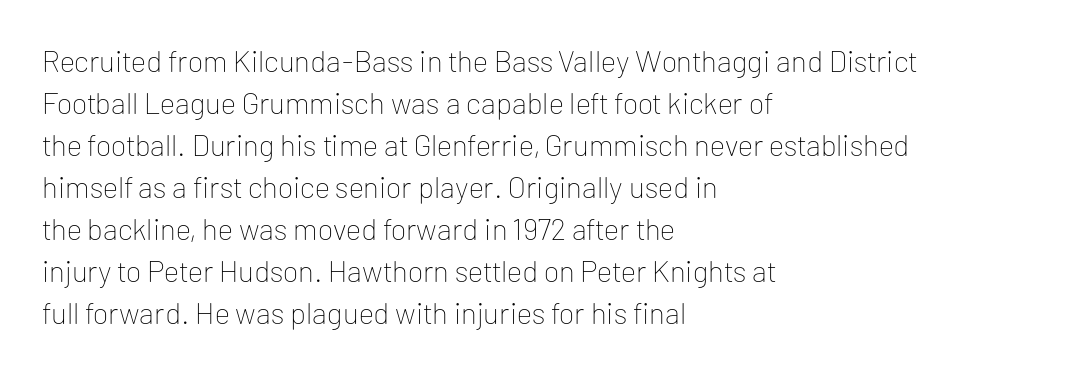
Q: Is the text bold? A: No.
Q: Is the text italic (slanted)? A: No, it is upright.
Q: Is the typeface a serif or a sans-serif typeface? A: Sans-serif.
Q: Is the text underlined? A: No.
Q: How is the paragraph aligned? A: Left-aligned.
Q: Is the spacing between letters normal or unusually wide? A: Normal.
Q: Is the spacing between lines tight, normal or loose? A: Normal.
Q: Width (condensed, normal, or wide)? A: Normal.
Q: Stroke contrast? A: Low.
Q: x-height? A: Medium.
Q: Monospaced? A: No.
